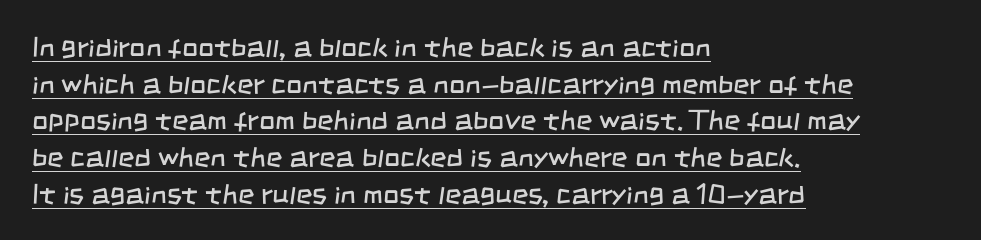
The image shows 28 px regular-weight, condensed sans-serif type; set left-aligned, normal line spacing (1.31x), normal letter spacing, underlined; low stroke contrast and a large x-height.
